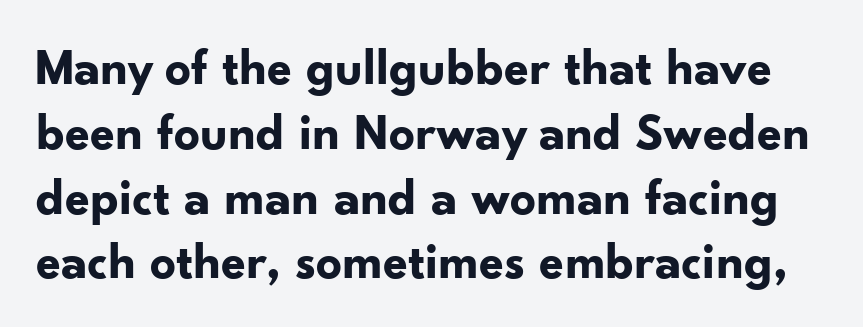
Q: Is the text bold? A: Yes.
Q: Is the text italic (slanted)? A: No, it is upright.
Q: Is the typeface a serif or a sans-serif typeface? A: Sans-serif.
Q: Is the text underlined? A: No.
Q: Is the spacing between letters normal or unusually wide? A: Normal.
Q: Is the spacing between lines tight, normal or loose? A: Normal.
Q: Width (condensed, normal, or wide)? A: Normal.
Q: Stroke contrast? A: Low.
Q: x-height? A: Small.
Q: Monospaced? A: No.
